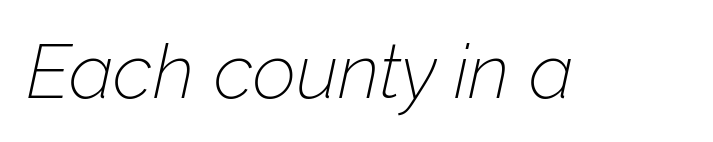
The image shows 76 px thin type, italic (leaning right); set normal letter spacing, not underlined; low stroke contrast and a medium x-height.
